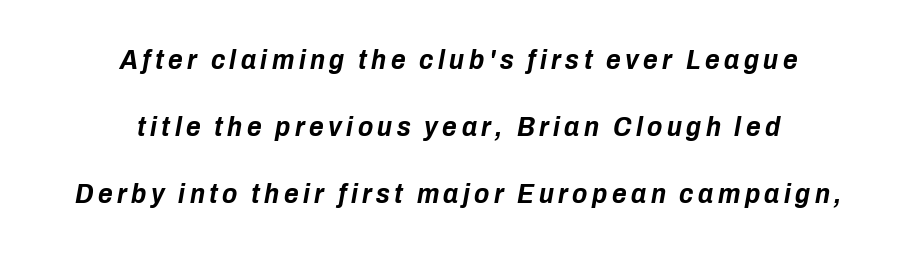
A bare baseline throughout the passage. Teacher's note: observe the equal gaps on both sides — that is centered alignment. The rendering uses a large line-height, opening up the rows. Note the varied advance widths — an 'i' is clearly narrower than an 'm'. There's an unmistakable incline to the writing here.
